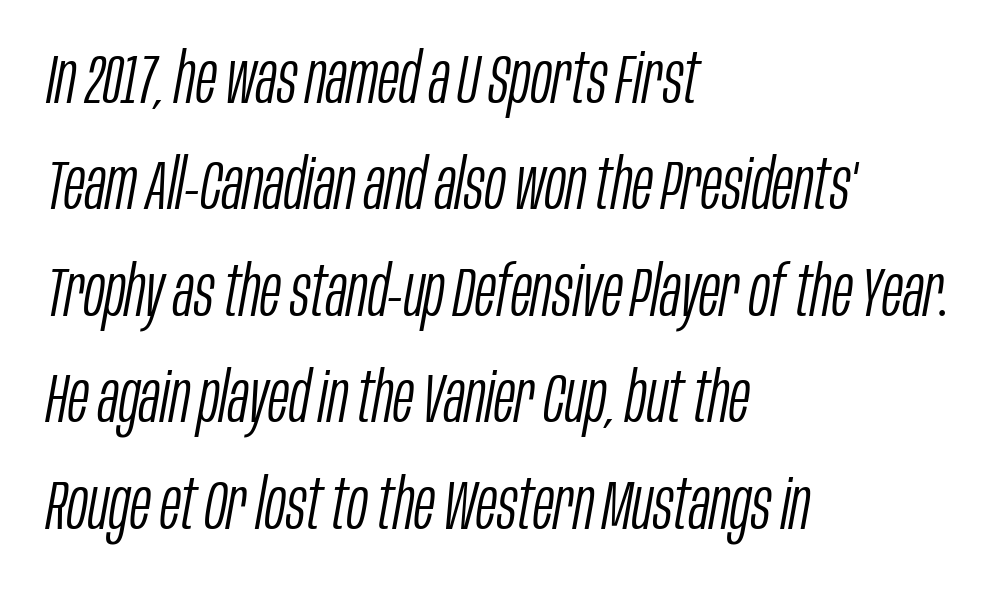
Clear beneath every line of the passage. What stands out about the letter spacing? Nothing — it is the standard amount. The vertical gap from one line to the next is medium. The paragraph has a hard left edge and a soft right edge.
